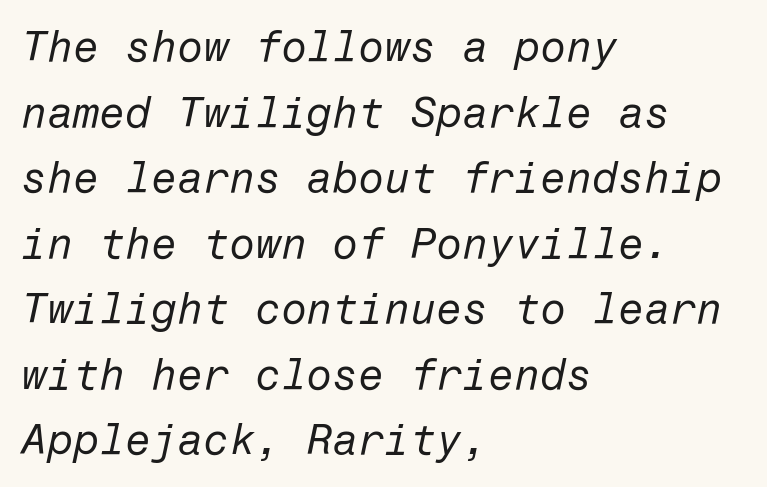
{"italic": "yes", "lean": "right", "slant_degrees": 12, "bold": "no", "weight": "regular", "width": "normal", "stroke_contrast": "low", "x_height": "medium", "underline": "no", "align": "left", "line_spacing": "normal", "line_spacing_ratio": 1.56, "letter_spacing": "normal", "letter_spacing_em": 0.0, "glyph_px": 42}
